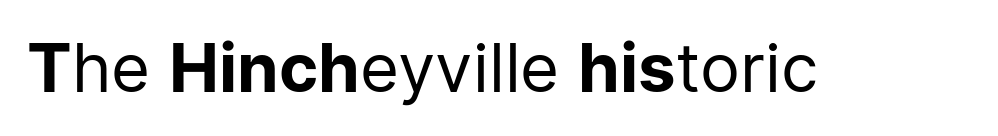
{"serif": "no", "italic": "no", "bold": "no", "weight": "regular", "width": "normal", "stroke_contrast": "low", "x_height": "medium", "monospaced": "no", "underline": "no", "letter_spacing": "normal", "letter_spacing_em": 0.0, "glyph_px": 67}
